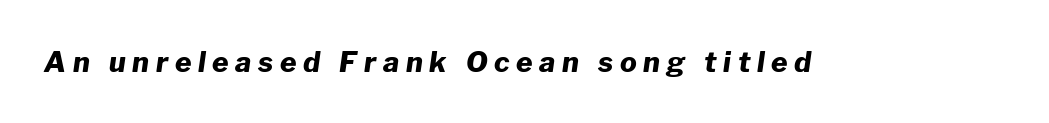
{"italic": "yes", "lean": "right", "slant_degrees": 8, "bold": "yes", "weight": "heavy", "width": "normal", "stroke_contrast": "low", "x_height": "medium", "monospaced": "no", "underline": "no", "letter_spacing": "wide", "letter_spacing_em": 0.24, "glyph_px": 28}
